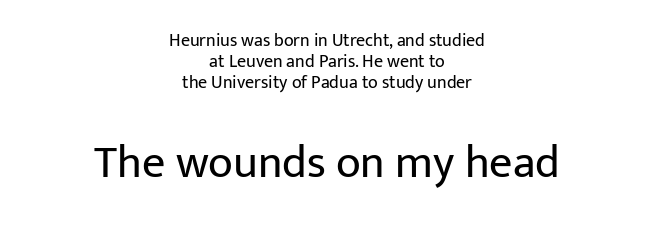
The image shows 46 px regular-weight sans-serif type, upright; set centered, line spacing 1.17x, normal letter spacing, not underlined; the second (bottom) block is 2.56x larger; low stroke contrast and a medium x-height.
